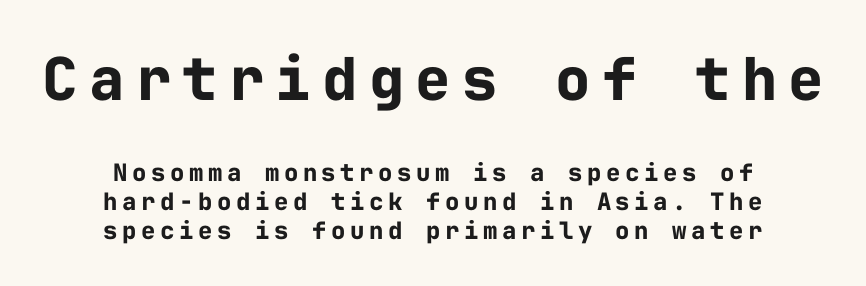
Honestly, there is no underline to notice here at all. Do the characters align in a grid? Yes, the font is monospaced. Upright lettering throughout. Casual observation: everything's sitting right in the middle.
